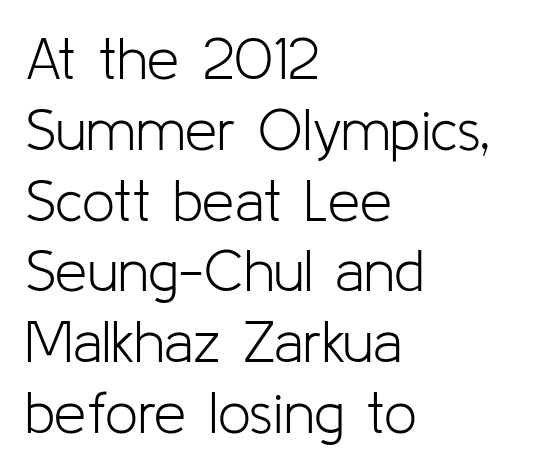
The image shows 58 px light sans-serif type, upright; set left-aligned, line spacing 1.22x, normal letter spacing, not underlined; low stroke contrast and a medium x-height.
